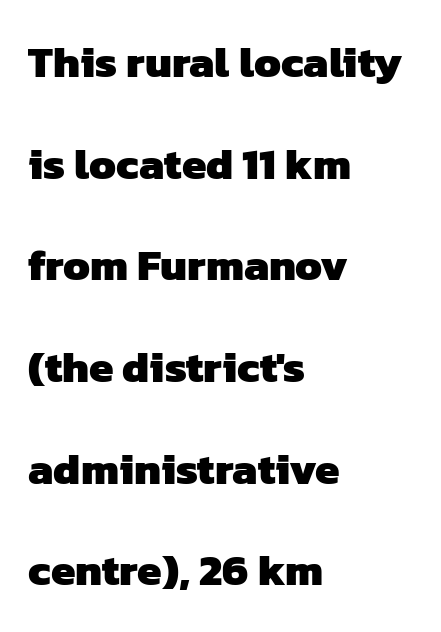
Q: Is the text bold? A: Yes.
Q: Is the typeface a serif or a sans-serif typeface? A: Sans-serif.
Q: Is the text underlined? A: No.
Q: How is the paragraph aligned? A: Left-aligned.
Q: Is the spacing between letters normal or unusually wide? A: Normal.
Q: Is the spacing between lines tight, normal or loose? A: Loose.
Q: Width (condensed, normal, or wide)? A: Normal.
Q: Stroke contrast? A: Low.
Q: x-height? A: Medium.
Q: Monospaced? A: No.
